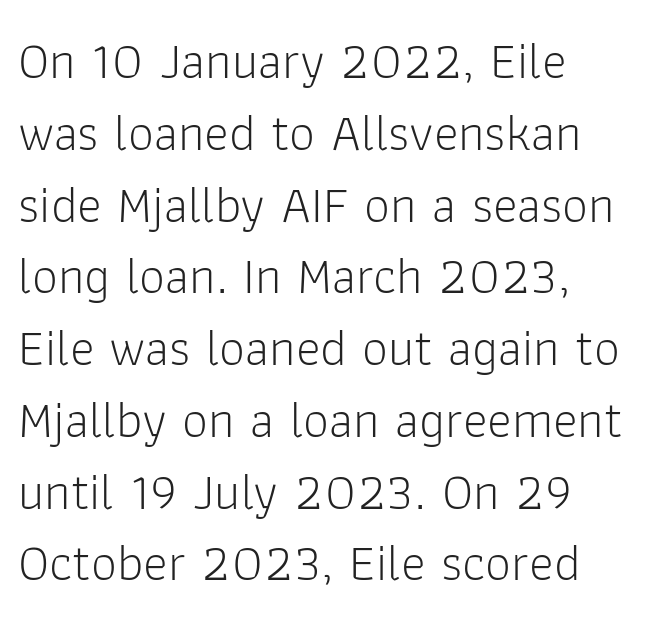
Q: Is the text bold? A: No.
Q: Is the text italic (slanted)? A: No, it is upright.
Q: Is the typeface a serif or a sans-serif typeface? A: Sans-serif.
Q: Is the text underlined? A: No.
Q: How is the paragraph aligned? A: Left-aligned.
Q: Is the spacing between letters normal or unusually wide? A: Normal.
Q: Is the spacing between lines tight, normal or loose? A: Normal.
Q: Width (condensed, normal, or wide)? A: Normal.
Q: Stroke contrast? A: Low.
Q: x-height? A: Medium.
Q: Monospaced? A: No.
